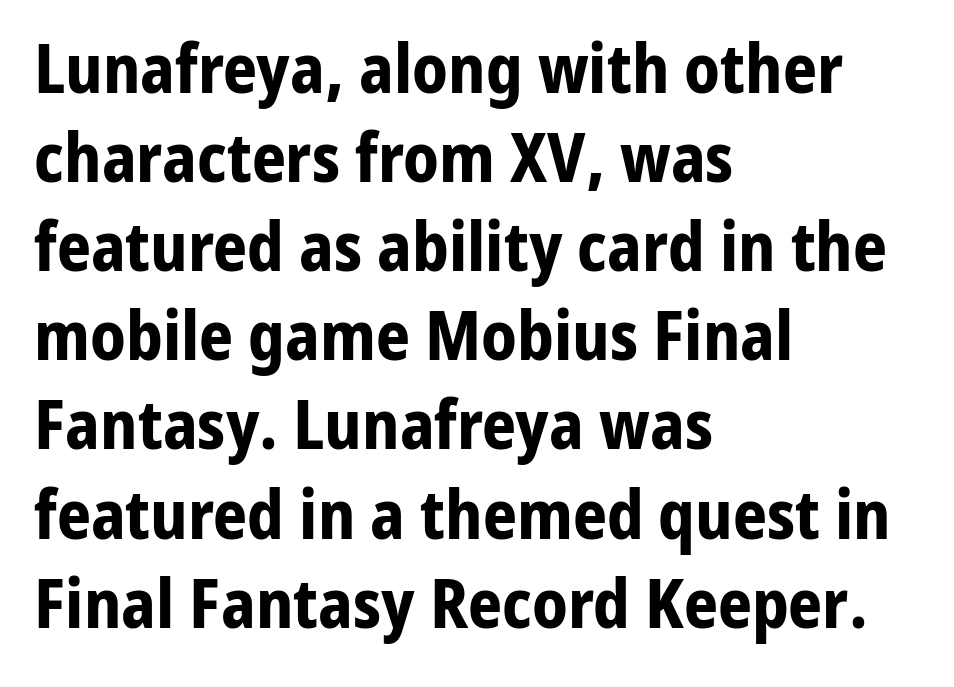
The image shows 67 px bold sans-serif type, upright; set left-aligned, normal line spacing (1.33x), normal letter spacing, not underlined; low stroke contrast and a medium x-height.
